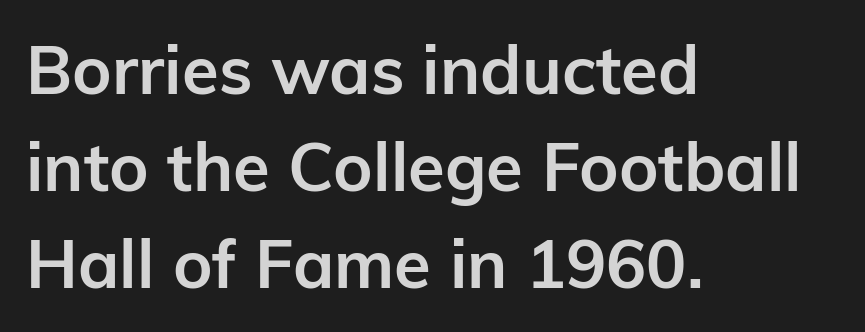
{"serif": "no", "italic": "no", "bold": "yes", "weight": "semibold", "width": "normal", "stroke_contrast": "low", "x_height": "medium", "monospaced": "no", "underline": "no", "align": "left", "line_spacing": "normal", "line_spacing_ratio": 1.45, "letter_spacing": "normal", "letter_spacing_em": 0.0, "glyph_px": 67}
